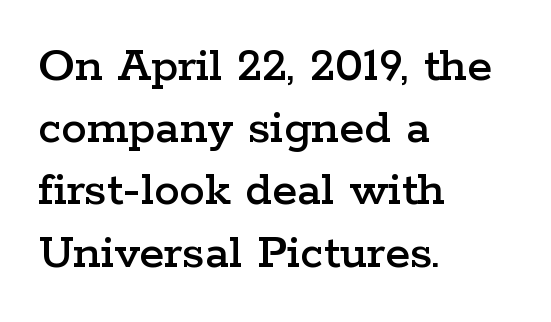
The image shows 51 px wide serif type, upright; set left-aligned, line spacing 1.22x, normal letter spacing, not underlined; low stroke contrast and a medium x-height.
